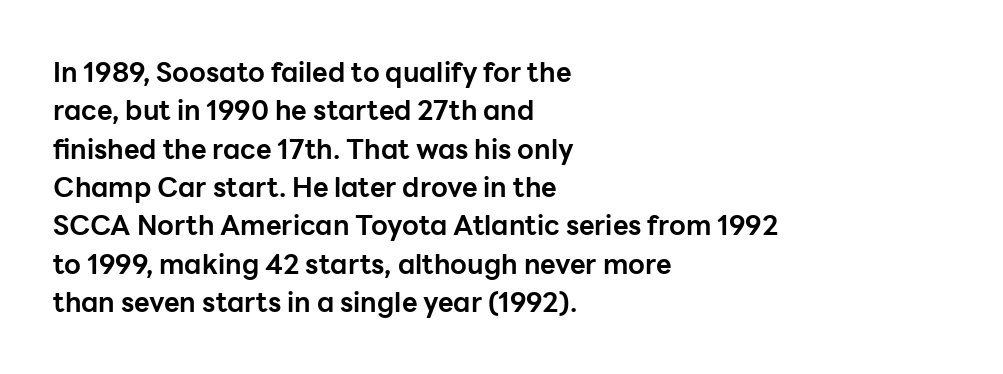
Glyph-to-glyph distance matches everyday printed text. Notice how thick the strokes are: this is what a full bold looks like. A normal amount of white space separates one row of letters from the next. Only glyphs here, with clear space below each row. Vertical strokes here are truly vertical.
